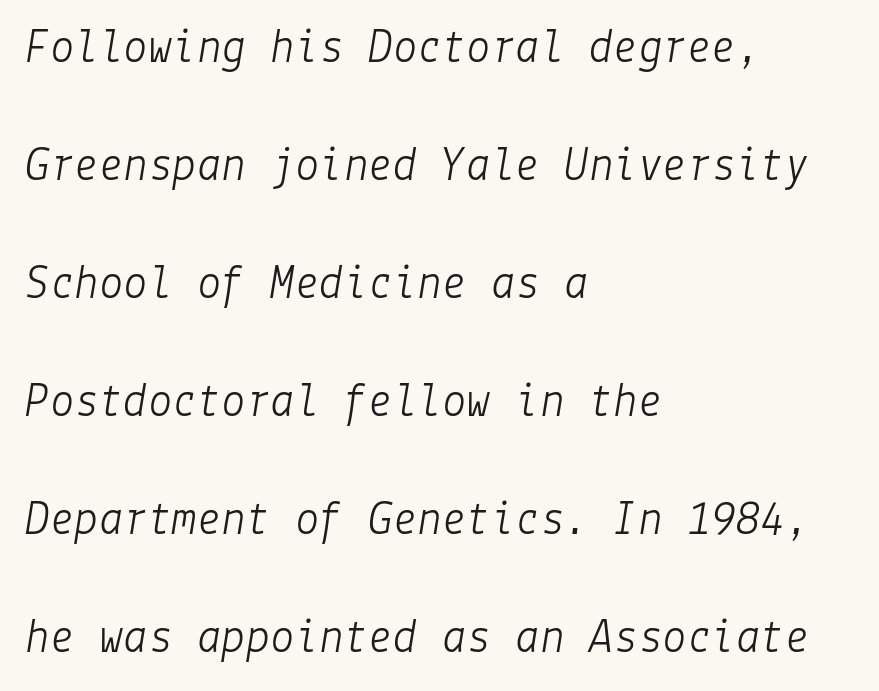
Q: Is the text bold? A: No.
Q: Is the text italic (slanted)? A: Yes, it leans right by about 9 degrees.
Q: Is the text underlined? A: No.
Q: How is the paragraph aligned? A: Left-aligned.
Q: Is the spacing between letters normal or unusually wide? A: Normal.
Q: Is the spacing between lines tight, normal or loose? A: Loose.
Q: Width (condensed, normal, or wide)? A: Normal.
Q: Stroke contrast? A: Low.
Q: x-height? A: Medium.
